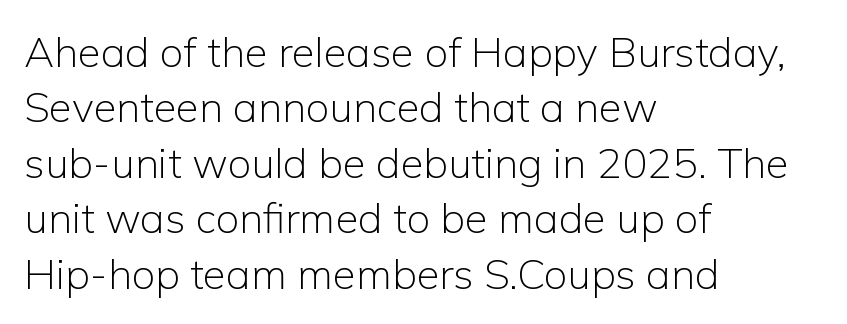
Rendered with straight, roman letterforms. The lines sit at an ordinary, default distance from one another. No word sits above an underline. Compared with typical body copy, the letter spacing here is the same. The weight tops out at a normal text grade.
